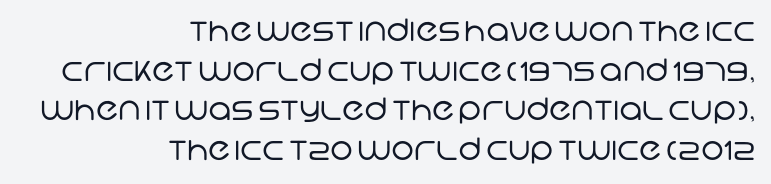
The image shows 31 px regular-weight sans-serif type; set right-aligned, normal line spacing (1.28x), normal letter spacing, not underlined; low stroke contrast and a large x-height.
